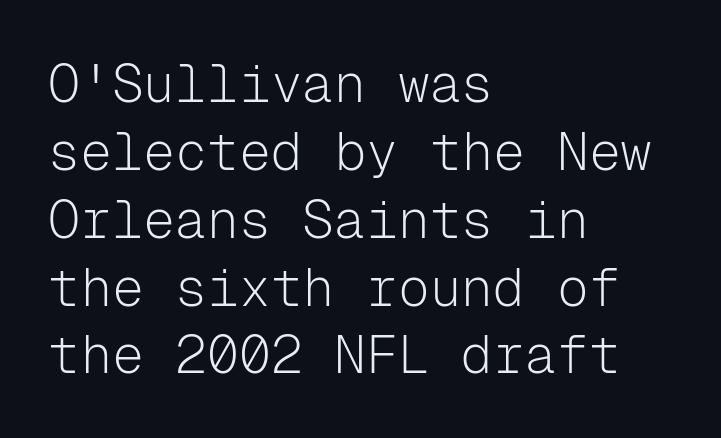
{"serif": "no", "italic": "no", "bold": "no", "weight": "light", "width": "normal", "stroke_contrast": "low", "x_height": "medium", "monospaced": "yes", "underline": "no", "align": "left", "line_spacing": "normal", "line_spacing_ratio": 1.28, "letter_spacing": "normal", "letter_spacing_em": 0.0, "glyph_px": 53}
